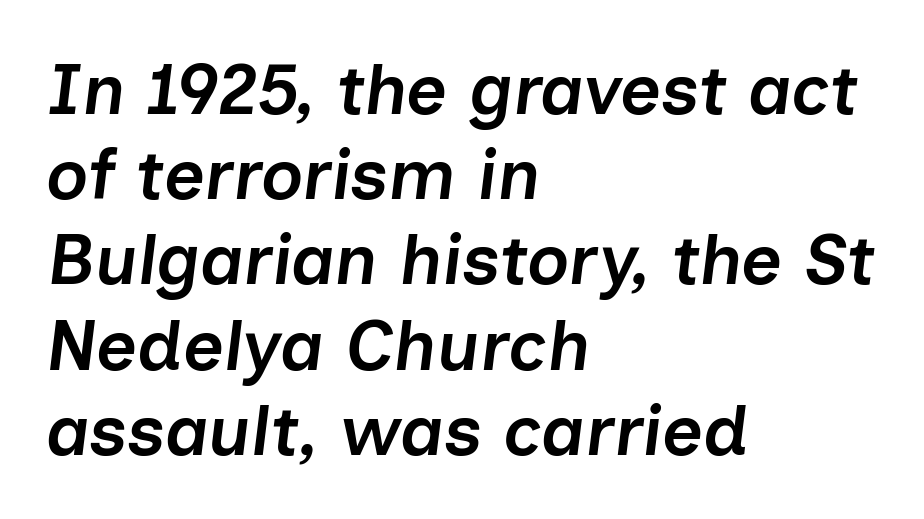
Q: Is the text bold? A: Semi-bold.
Q: Is the text italic (slanted)? A: Yes, it leans right by about 7 degrees.
Q: Is the text underlined? A: No.
Q: How is the paragraph aligned? A: Left-aligned.
Q: Is the spacing between letters normal or unusually wide? A: Normal.
Q: Width (condensed, normal, or wide)? A: Normal.
Q: Stroke contrast? A: Low.
Q: x-height? A: Medium.
Q: Monospaced? A: No.
